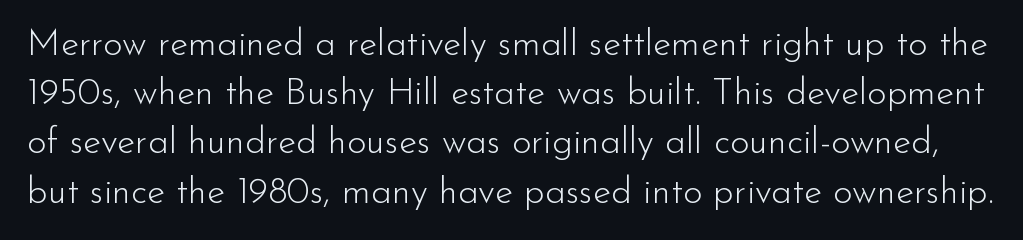
The baseline area is clear. These lines are composed in type without serifs. Think of a printed novel: that variable character pitch is what you see here. Italic: no, the glyphs are upright roman.
